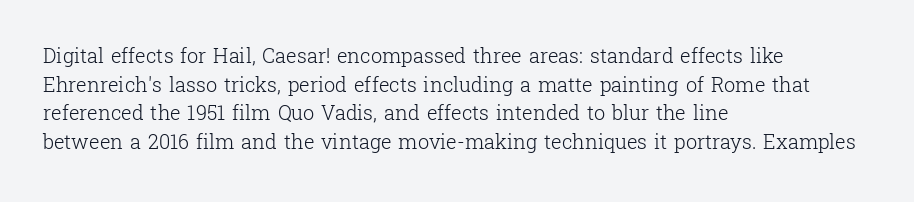
The image shows 20 px text type, upright; set left-aligned, normal line spacing (1.43x), normal letter spacing, not underlined.
